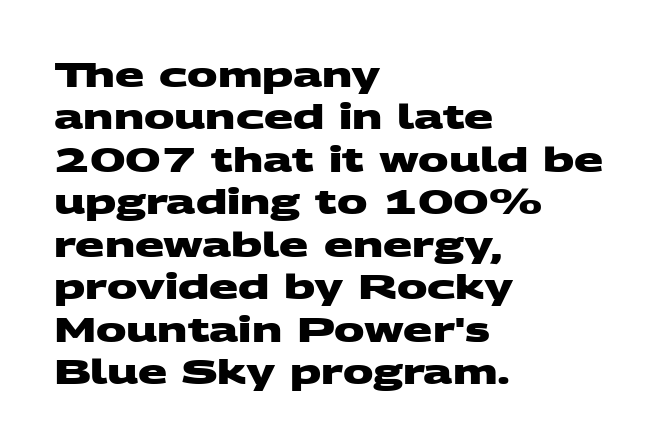
The image shows 34 px heavy, wide sans-serif type; set left-aligned, normal line spacing (1.25x), normal letter spacing, not underlined; medium stroke contrast and a large x-height.
